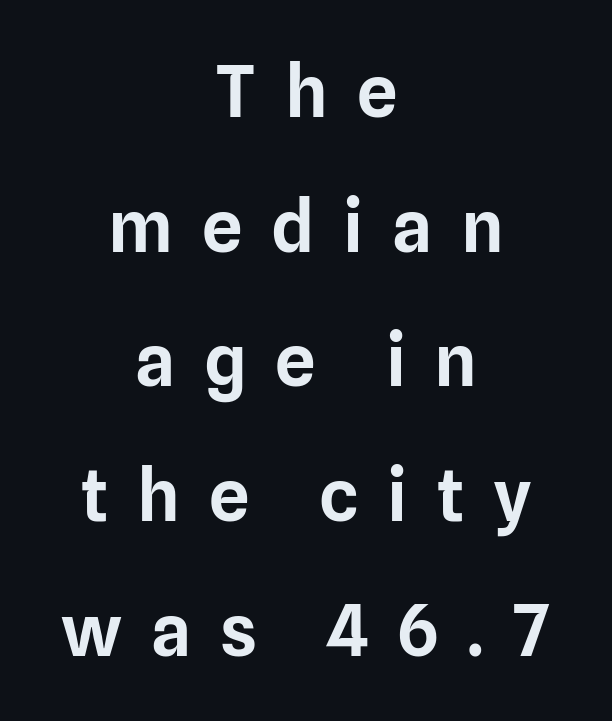
Vertical strokes here are truly vertical. The letters are spread apart with noticeably loose tracking. These lines stack symmetrically, like a column narrowing and widening about its center. Spacing verdict: proportional, widths tailored to each character. Underline: absent.
